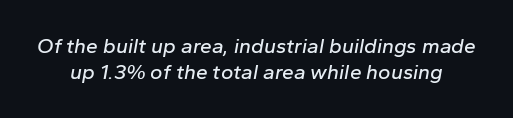
There's an unmistakable incline to the writing here. The rendering keeps characters at their native spacing. Honestly, there is no underline to notice here at all.
